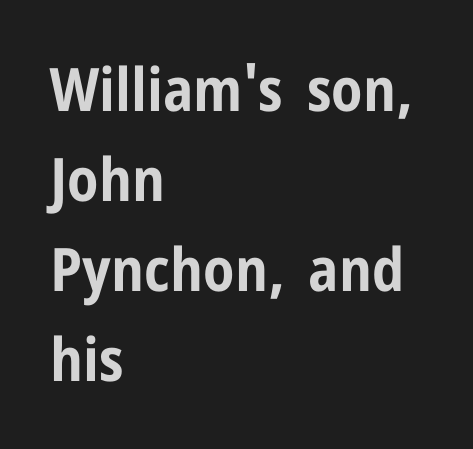
The image shows 60 px bold, condensed sans-serif type, upright; set left-aligned, normal line spacing (1.5x), normal letter spacing, not underlined; low stroke contrast and a medium x-height.
